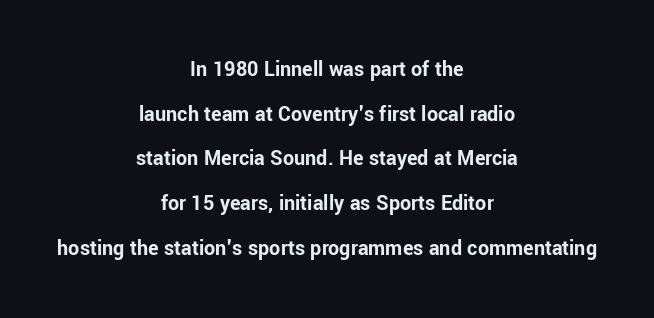
The image shows 22 px bold type, upright; set centered, loose line spacing (2.03x), normal letter spacing, not underlined.
